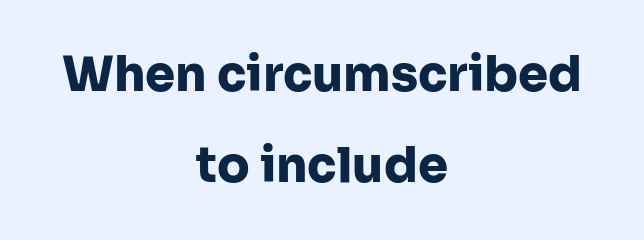
Q: Is the text bold? A: Yes.
Q: Is the text italic (slanted)? A: No, it is upright.
Q: Is the typeface a serif or a sans-serif typeface? A: Sans-serif.
Q: Is the text underlined? A: No.
Q: How is the paragraph aligned? A: Centered.
Q: Is the spacing between letters normal or unusually wide? A: Normal.
Q: Width (condensed, normal, or wide)? A: Normal.
Q: Stroke contrast? A: Low.
Q: x-height? A: Medium.
Q: Monospaced? A: No.
